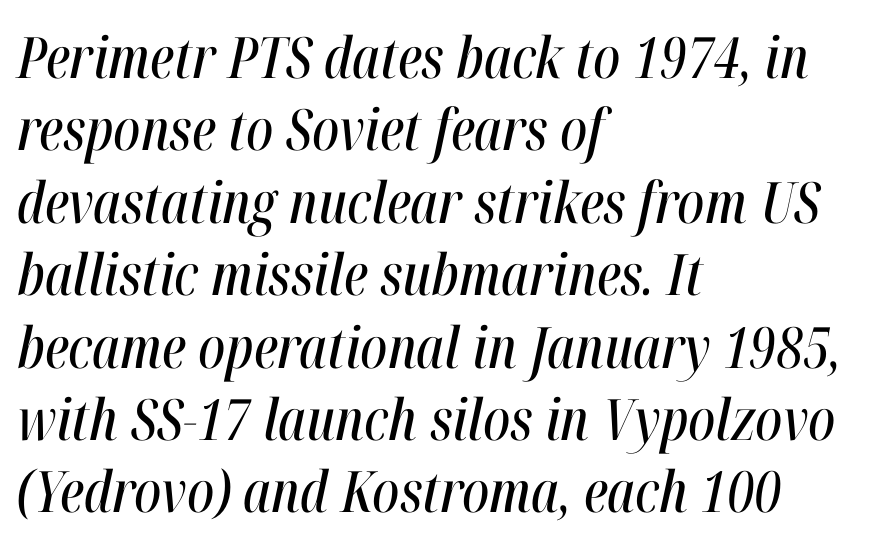
Q: Is the text italic (slanted)? A: Yes, it leans right by about 12 degrees.
Q: Is the text underlined? A: No.
Q: How is the paragraph aligned? A: Left-aligned.
Q: Is the spacing between letters normal or unusually wide? A: Normal.
Q: Is the spacing between lines tight, normal or loose? A: Normal.
Q: Width (condensed, normal, or wide)? A: Condensed.
Q: Stroke contrast? A: High.
Q: x-height? A: Medium.
Q: Monospaced? A: No.
